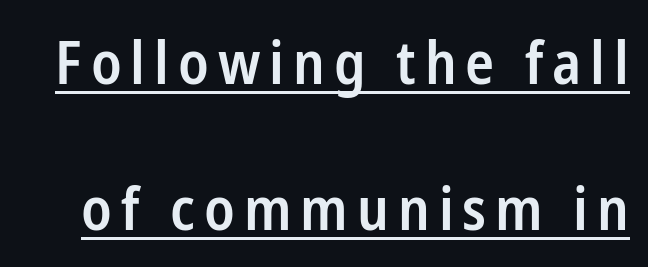
Is there an underline? Yes — a line sits under the letters. No feet cap the strokes, marking this as sans-serif type. Typesetter's note: demi weight, one step under bold. Tall strokes in this sample are plumb rather than angled.
